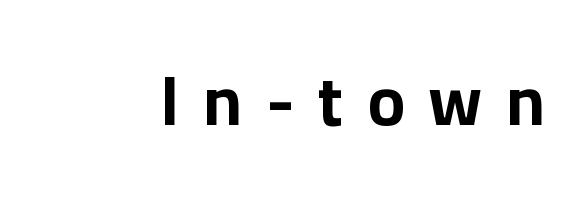
The image shows 70 px bold sans-serif type, upright; set unusually wide letter spacing (+0.34 em), not underlined; low stroke contrast and a medium x-height.
